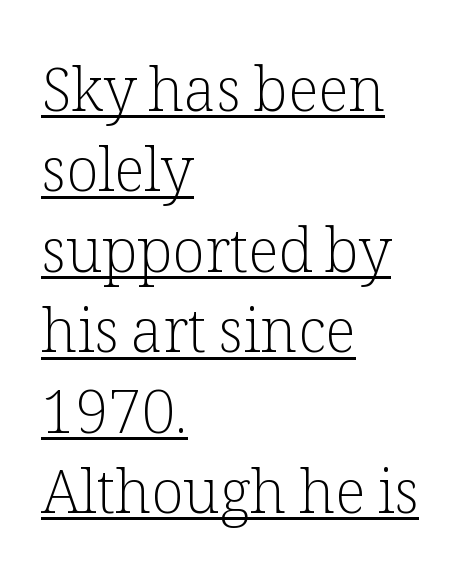
The image shows 60 px light serif type, upright; set left-aligned, normal line spacing (1.34x), normal letter spacing, underlined; low stroke contrast and a medium x-height.
